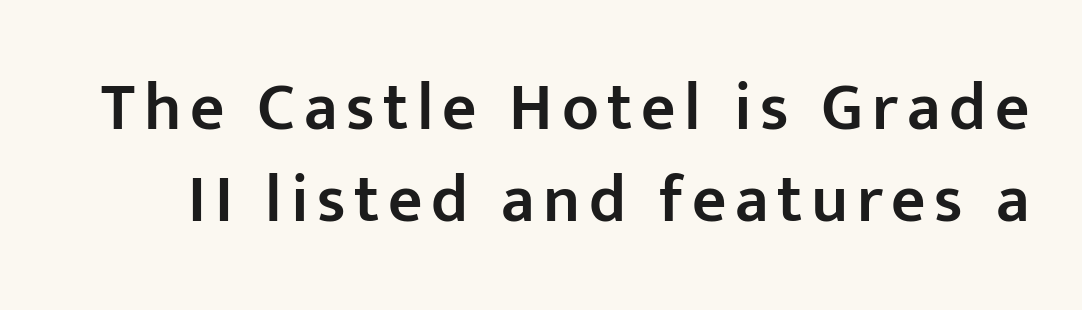
The image shows 67 px semibold sans-serif type, upright; set normal line spacing (1.37x), not underlined; low stroke contrast and a medium x-height.
